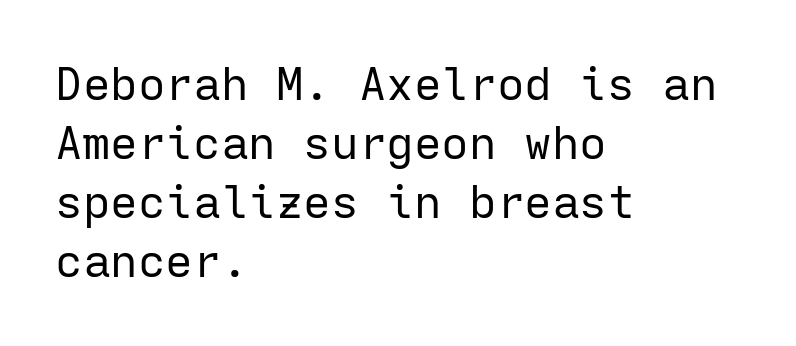
Q: Is the text bold? A: No.
Q: Is the text italic (slanted)? A: No, it is upright.
Q: Is the typeface a serif or a sans-serif typeface? A: Sans-serif.
Q: Is the text underlined? A: No.
Q: How is the paragraph aligned? A: Left-aligned.
Q: Is the spacing between letters normal or unusually wide? A: Normal.
Q: Is the spacing between lines tight, normal or loose? A: Normal.
Q: Width (condensed, normal, or wide)? A: Normal.
Q: Stroke contrast? A: Low.
Q: x-height? A: Medium.
Q: Monospaced? A: Yes.
